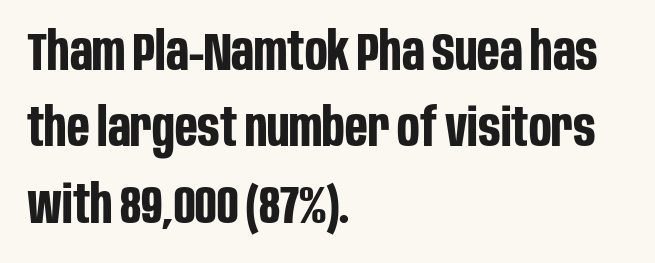
{"serif": "no", "italic": "no", "bold": "yes", "weight": "bold", "width": "condensed", "stroke_contrast": "low", "x_height": "large", "monospaced": "no", "underline": "no", "align": "left", "line_spacing": "normal", "line_spacing_ratio": 1.44, "letter_spacing": "normal", "letter_spacing_em": 0.0, "glyph_px": 53}
